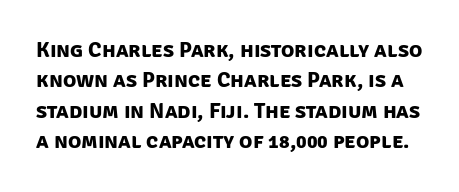
The image shows 22 px bold type; set normal line spacing (1.38x), normal letter spacing, not underlined.
